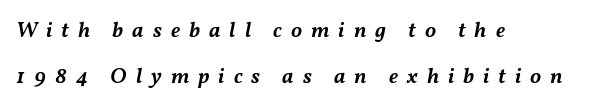
The image shows 22 px text type, italic (leaning right); set left-aligned, loose line spacing (2.07x), unusually wide letter spacing (+0.41 em), not underlined.
